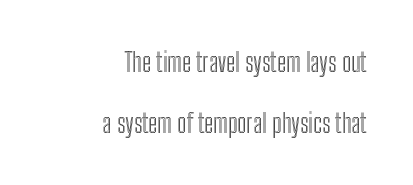
The image shows 26 px text type, upright; set right-aligned, loose line spacing (2.34x), normal letter spacing, not underlined.
